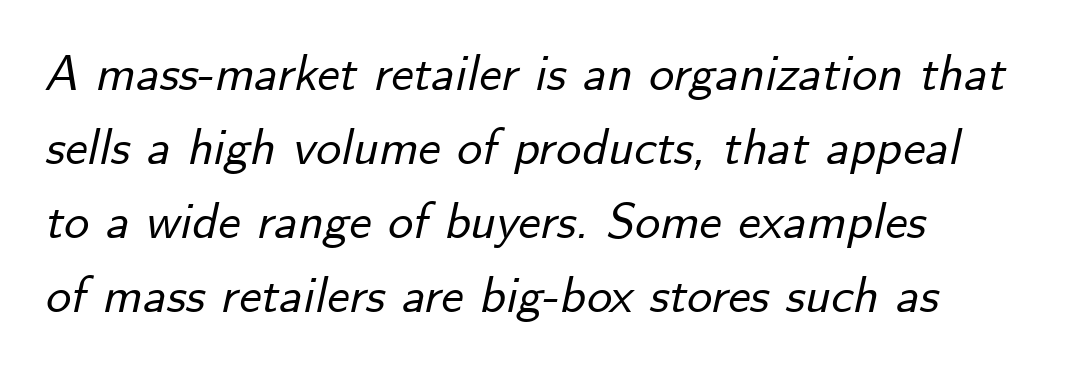
Q: Is the text italic (slanted)? A: Yes, it leans right by about 12 degrees.
Q: Is the text underlined? A: No.
Q: How is the paragraph aligned? A: Left-aligned.
Q: Is the spacing between letters normal or unusually wide? A: Normal.
Q: Is the spacing between lines tight, normal or loose? A: Normal.
Q: Width (condensed, normal, or wide)? A: Normal.
Q: Stroke contrast? A: Low.
Q: x-height? A: Small.
Q: Monospaced? A: No.
